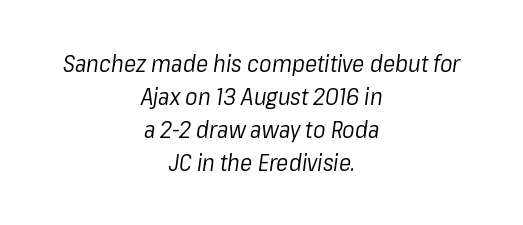
The image shows 23 px text type, italic (leaning right); set centered, normal line spacing (1.43x), normal letter spacing, not underlined.
